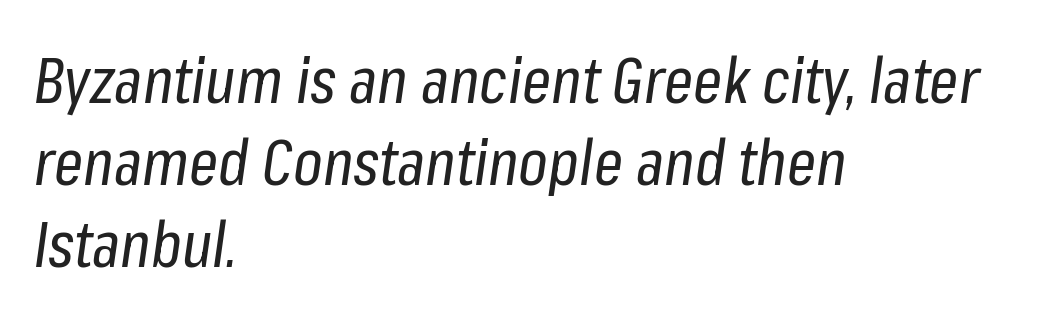
Leading matches the norm, producing a regular column. If you drew a ruler down the left edge, every line would touch it. Quick note: underline off. The typography opts for an oblique posture over an upright one. Spacing verdict: proportional, widths tailored to each character.
